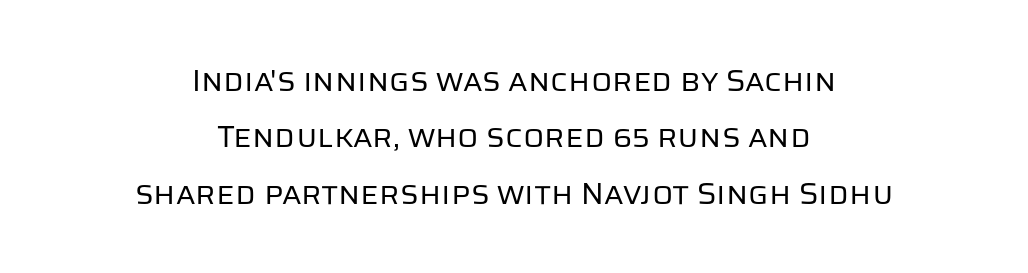
Glance below the letters and you will spot only blank space. Default kerning and tracking; the words read as compact shapes. A student would call this center alignment; a typographer would say set centered. The typeface chosen for these lines omits serifs.
